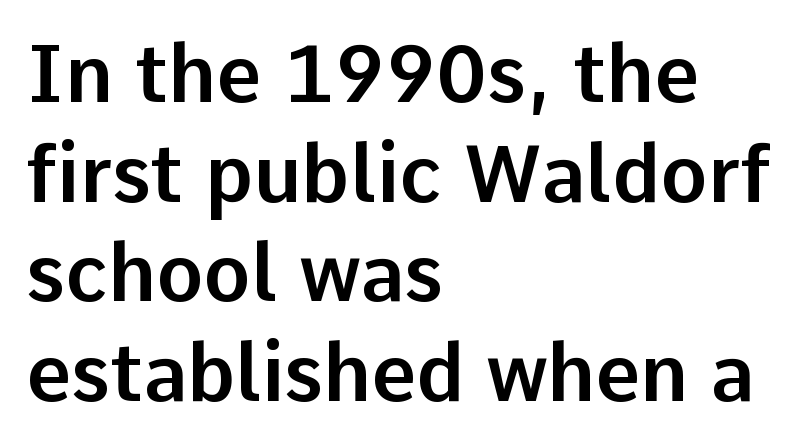
The image shows 79 px sans-serif type, upright; set left-aligned, normal line spacing (1.26x), normal letter spacing, not underlined; low stroke contrast and a medium x-height.
